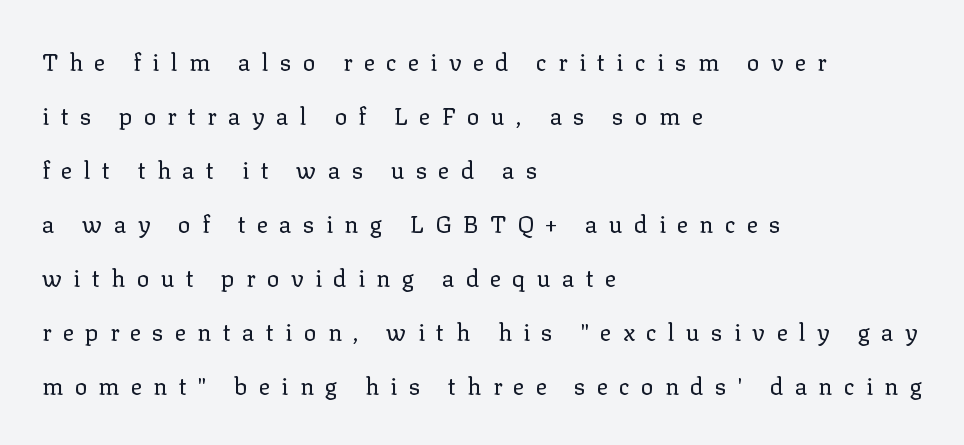
{"italic": "no", "bold": "no", "underline": "no", "align": "left", "line_spacing": "loose", "line_spacing_ratio": 2.35, "letter_spacing": "wide", "letter_spacing_em": 0.5, "glyph_px": 23}
